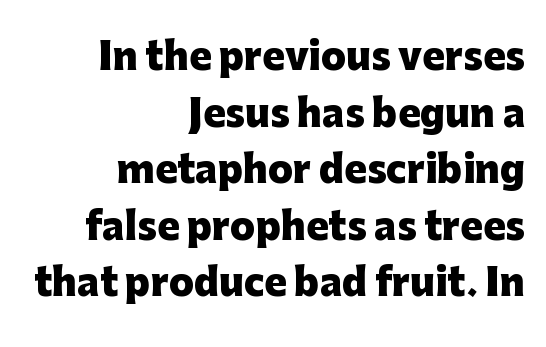
Q: Is the text bold? A: Yes.
Q: Is the text italic (slanted)? A: No, it is upright.
Q: Is the typeface a serif or a sans-serif typeface? A: Sans-serif.
Q: Is the text underlined? A: No.
Q: How is the paragraph aligned? A: Right-aligned.
Q: Is the spacing between letters normal or unusually wide? A: Normal.
Q: Is the spacing between lines tight, normal or loose? A: Normal.
Q: Width (condensed, normal, or wide)? A: Normal.
Q: Stroke contrast? A: Low.
Q: x-height? A: Medium.
Q: Monospaced? A: No.
